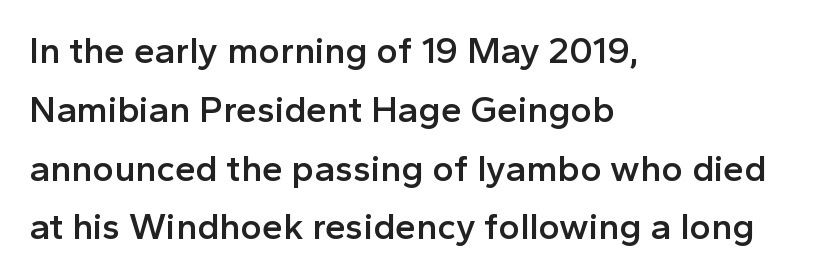
Q: Is the text bold? A: Semi-bold.
Q: Is the text italic (slanted)? A: No, it is upright.
Q: Is the typeface a serif or a sans-serif typeface? A: Sans-serif.
Q: Is the text underlined? A: No.
Q: How is the paragraph aligned? A: Left-aligned.
Q: Is the spacing between letters normal or unusually wide? A: Normal.
Q: Is the spacing between lines tight, normal or loose? A: Normal.
Q: Width (condensed, normal, or wide)? A: Normal.
Q: x-height? A: Medium.
Q: Monospaced? A: No.
